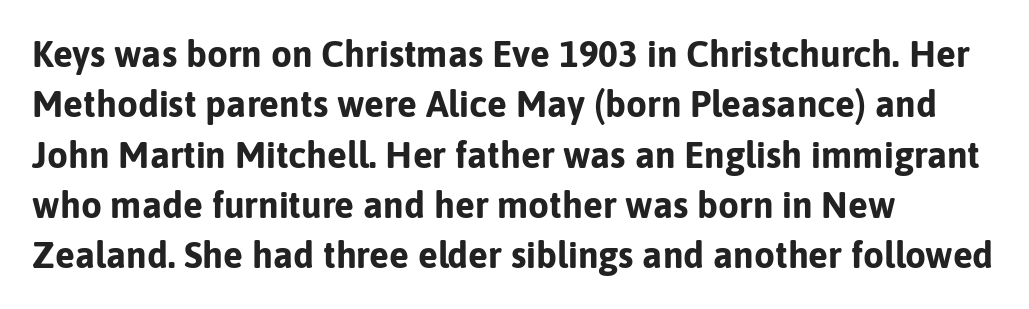
Designer's note — italics off, roman on. Leading matches the norm, producing a regular column. Students, this is bold: see how much ink each stroke carries. Character widths vary here, with narrow letters taking less room than wide ones. The passage is arranged the way most books set body copy — flush left. Nope, no serifs anywhere on these letters.
